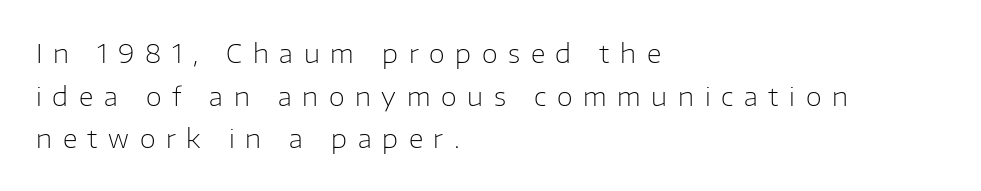
One glance says typical: line gaps are just what's usual. The letters stand upright; this is a roman face. Descenders are the only things crossing below the line. The face used here is rendered with a markedly widened letterfit. Casual observation: everything's shoved over to the left. Weight class: somewhere from thin through regular.
